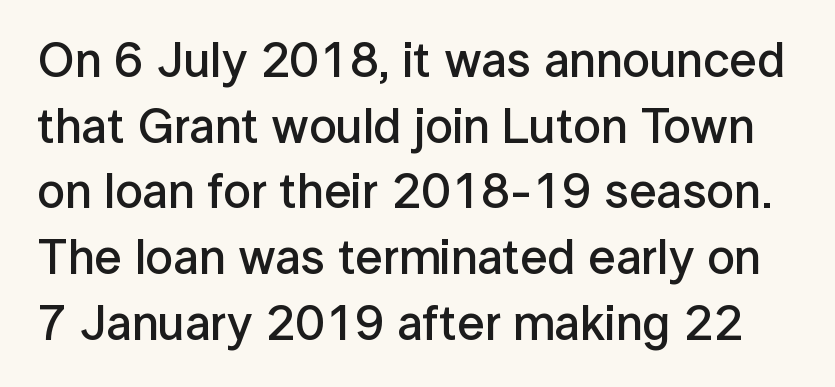
Q: Is the text bold? A: Semi-bold.
Q: Is the text italic (slanted)? A: No, it is upright.
Q: Is the typeface a serif or a sans-serif typeface? A: Sans-serif.
Q: Is the text underlined? A: No.
Q: Is the spacing between letters normal or unusually wide? A: Normal.
Q: Is the spacing between lines tight, normal or loose? A: Normal.
Q: Width (condensed, normal, or wide)? A: Normal.
Q: Stroke contrast? A: Low.
Q: x-height? A: Medium.
Q: Monospaced? A: No.
